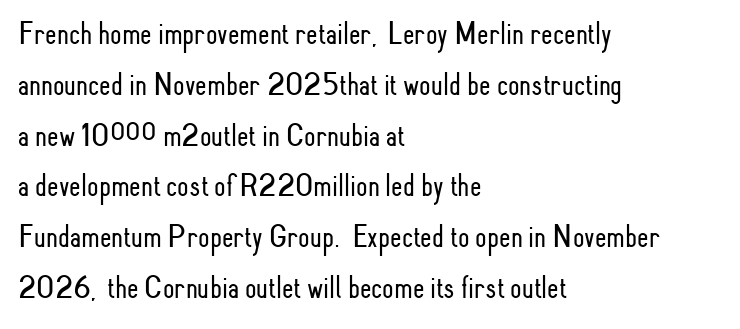
On a weight scale, this lands at 450 or below. This sample uses plain, unmodified letter spacing. Reading down the column, the eye jumps a familiar distance to each next line. Every row of glyphs begins at an identical x-position on the left.
